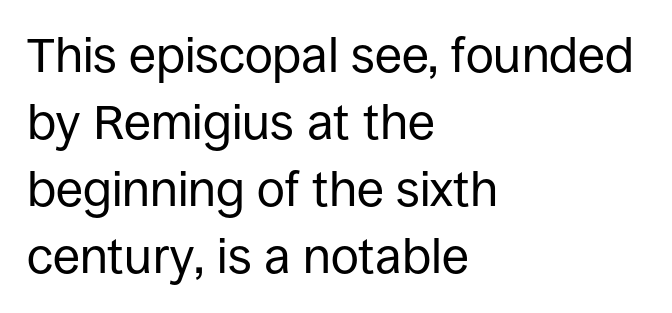
The image shows 49 px regular-weight sans-serif type, upright; set left-aligned, normal line spacing (1.37x), normal letter spacing, not underlined; low stroke contrast and a large x-height.
